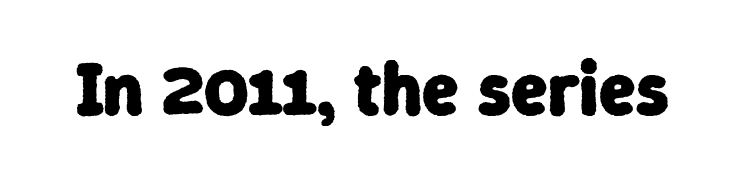
The image shows 75 px heavy sans-serif type; set normal letter spacing, not underlined; low stroke contrast and a medium x-height.
